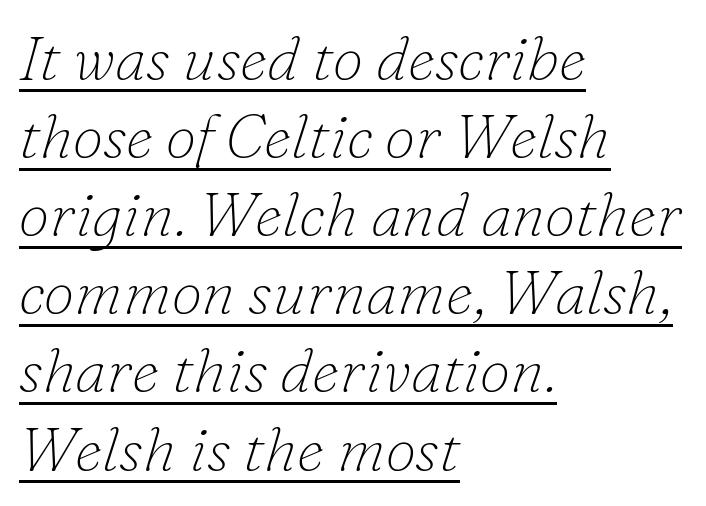
The image shows 62 px thin serif type, italic (leaning right); set left-aligned, normal line spacing (1.26x), normal letter spacing, underlined; low stroke contrast and a small x-height.
